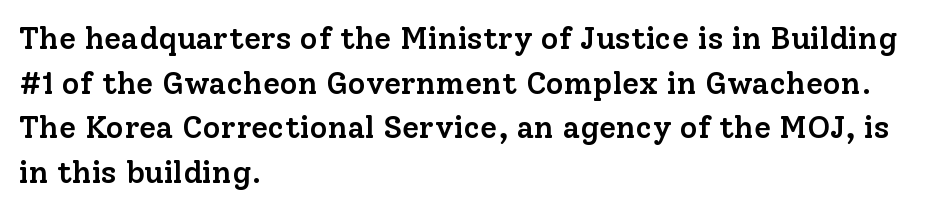
{"serif": "yes", "italic": "no", "bold": "semi", "weight": "semibold", "width": "normal", "stroke_contrast": "low", "x_height": "medium", "monospaced": "no", "underline": "no", "align": "left", "line_spacing": "normal", "line_spacing_ratio": 1.44, "letter_spacing": "normal", "letter_spacing_em": 0.0, "glyph_px": 31}
